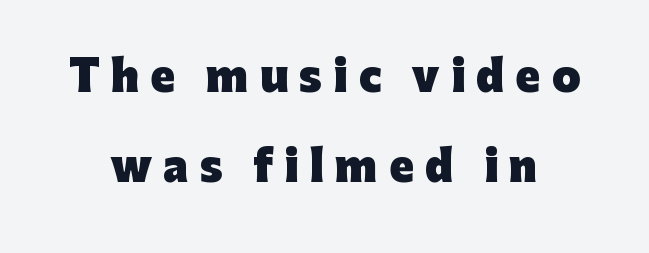
Q: Is the text bold? A: Yes.
Q: Is the text italic (slanted)? A: No, it is upright.
Q: Is the typeface a serif or a sans-serif typeface? A: Sans-serif.
Q: Is the text underlined? A: No.
Q: Is the spacing between letters normal or unusually wide? A: Unusually wide.
Q: Is the spacing between lines tight, normal or loose? A: Loose.
Q: Width (condensed, normal, or wide)? A: Normal.
Q: Stroke contrast? A: Low.
Q: x-height? A: Medium.
Q: Monospaced? A: No.
